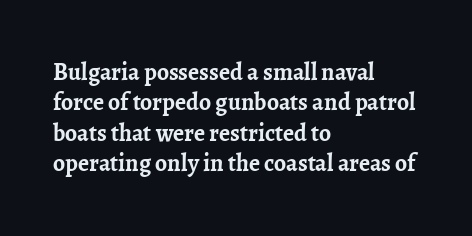
{"italic": "no", "bold": "yes", "underline": "no", "align": "left", "line_spacing": "normal", "line_spacing_ratio": 1.27, "letter_spacing": "normal", "letter_spacing_em": 0.0, "glyph_px": 24}
